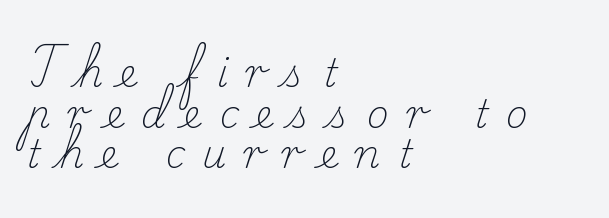
Q: Is the text bold? A: No.
Q: Is the text italic (slanted)? A: Yes.
Q: Is the typeface a serif or a sans-serif typeface? A: Serif.
Q: Is the text underlined? A: No.
Q: How is the paragraph aligned? A: Left-aligned.
Q: Is the spacing between letters normal or unusually wide? A: Unusually wide.
Q: Is the spacing between lines tight, normal or loose? A: Tight.
Q: Width (condensed, normal, or wide)? A: Normal.
Q: Stroke contrast? A: Low.
Q: x-height? A: Small.
Q: Monospaced? A: No.
